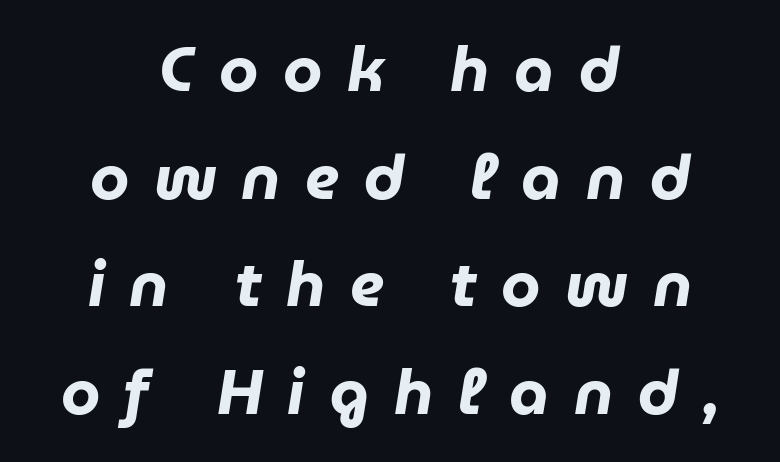
Character widths vary here, with narrow letters taking less room than wide ones. You'd pick this weight for a headline — it's a proper bold. When letters slant like this, we call the style italic. A centered setting, common on invitations and titles, is used for this passage.
